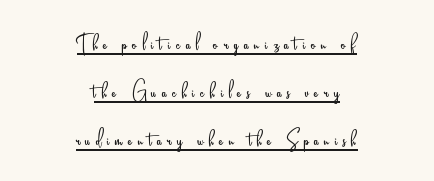
Q: Is the text bold? A: No.
Q: Is the typeface a serif or a sans-serif typeface? A: Sans-serif.
Q: Is the text underlined? A: Yes.
Q: How is the paragraph aligned? A: Centered.
Q: Is the spacing between letters normal or unusually wide? A: Unusually wide.
Q: Width (condensed, normal, or wide)? A: Condensed.
Q: Stroke contrast? A: Low.
Q: x-height? A: Small.
Q: Monospaced? A: No.
